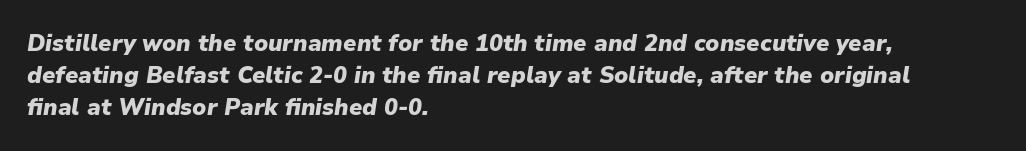
Q: Is the text bold? A: Yes.
Q: Is the text italic (slanted)? A: Yes, it leans right by about 9 degrees.
Q: Is the text underlined? A: No.
Q: How is the paragraph aligned? A: Left-aligned.
Q: Is the spacing between letters normal or unusually wide? A: Normal.
Q: Is the spacing between lines tight, normal or loose? A: Normal.
